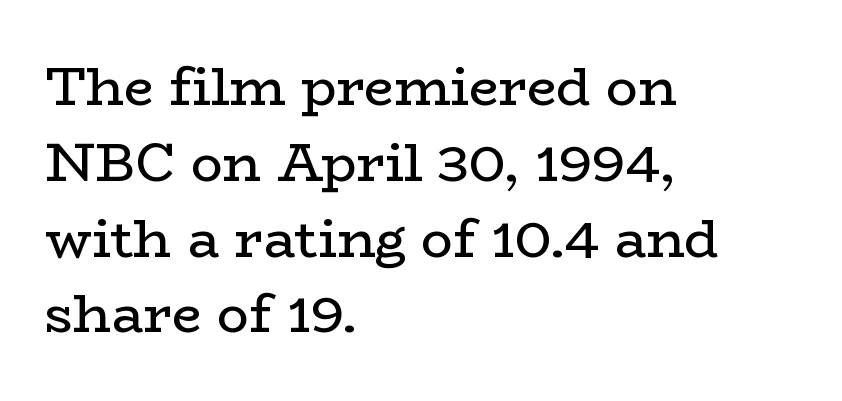
{"serif": "yes", "italic": "no", "bold": "no", "weight": "regular", "width": "wide", "stroke_contrast": "low", "x_height": "medium", "monospaced": "no", "underline": "no", "align": "left", "line_spacing": "normal", "line_spacing_ratio": 1.43, "letter_spacing": "normal", "letter_spacing_em": 0.0, "glyph_px": 53}
